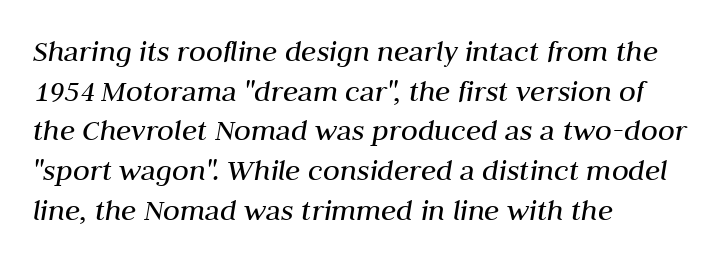
Q: Is the text bold? A: No.
Q: Is the text italic (slanted)? A: Yes, it leans right by about 10 degrees.
Q: Is the text underlined? A: No.
Q: How is the paragraph aligned? A: Left-aligned.
Q: Is the spacing between letters normal or unusually wide? A: Normal.
Q: Is the spacing between lines tight, normal or loose? A: Normal.
Q: Width (condensed, normal, or wide)? A: Normal.
Q: Stroke contrast? A: Medium.
Q: x-height? A: Medium.
Q: Monospaced? A: No.
